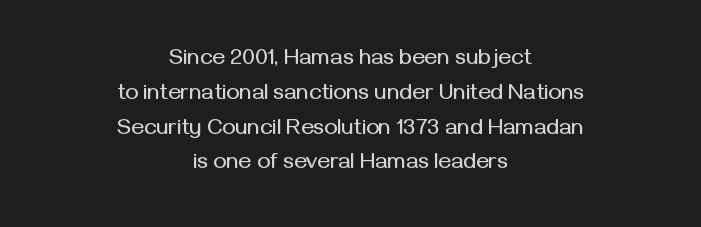
Q: Is the text italic (slanted)? A: No, it is upright.
Q: Is the text underlined? A: No.
Q: How is the paragraph aligned? A: Centered.
Q: Is the spacing between letters normal or unusually wide? A: Normal.
Q: Is the spacing between lines tight, normal or loose? A: Normal.
